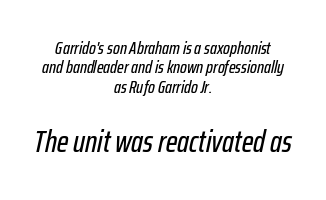
{"italic": "yes", "lean": "right", "slant_degrees": 12, "width": "condensed", "stroke_contrast": "low", "x_height": "medium", "monospaced": "no", "underline": "no", "align": "center", "line_spacing": "tight", "line_spacing_ratio": 1.08, "letter_spacing": "normal", "letter_spacing_em": 0.0, "larger_block": "second", "size_ratio": 1.72, "glyph_px": 31}
